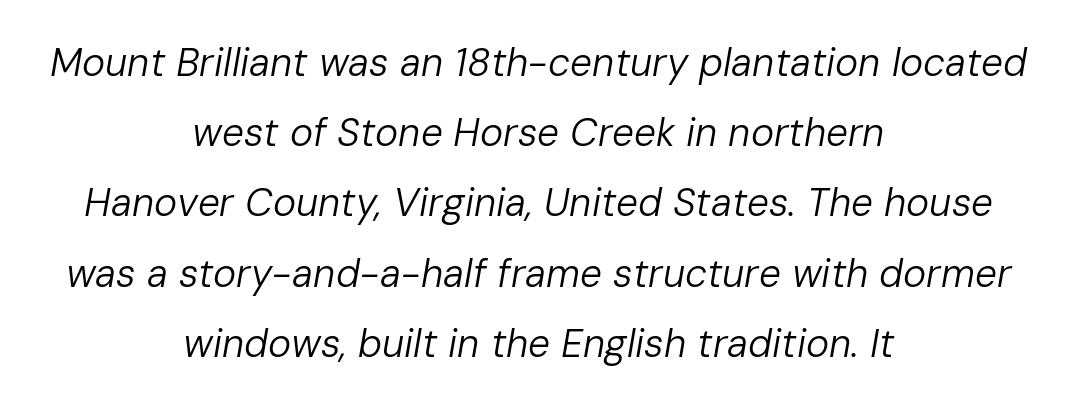
The image shows 39 px regular-weight type, italic (leaning right); set centered, line spacing 1.8x, normal letter spacing, not underlined; low stroke contrast and a medium x-height.
